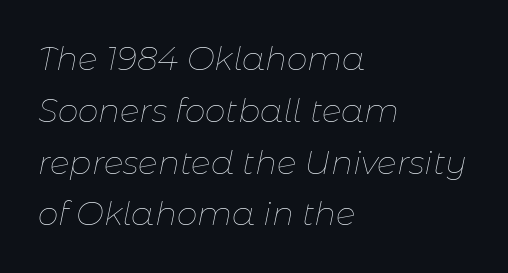
Q: Is the text bold? A: No.
Q: Is the text italic (slanted)? A: Yes, it leans right by about 11 degrees.
Q: Is the text underlined? A: No.
Q: How is the paragraph aligned? A: Left-aligned.
Q: Is the spacing between letters normal or unusually wide? A: Normal.
Q: Is the spacing between lines tight, normal or loose? A: Normal.
Q: Width (condensed, normal, or wide)? A: Normal.
Q: Stroke contrast? A: Low.
Q: x-height? A: Medium.
Q: Monospaced? A: No.
